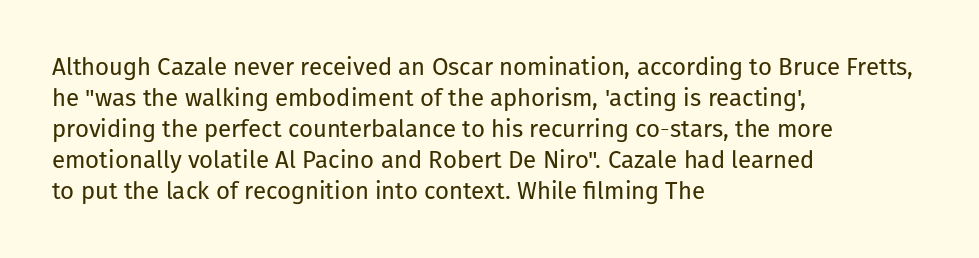
The image shows 24 px text type, upright; set left-aligned, normal line spacing (1.29x), normal letter spacing, not underlined.
